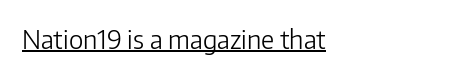
{"italic": "no", "bold": "no", "underline": "yes", "align": "left", "letter_spacing": "normal", "letter_spacing_em": 0.0, "glyph_px": 26}
